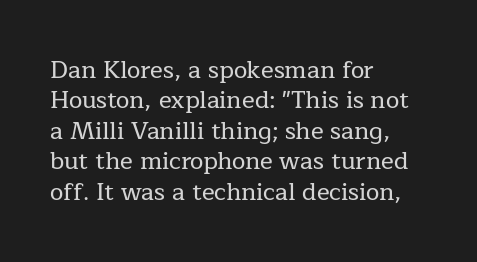
The image shows 24 px text type, upright; set left-aligned, normal line spacing (1.27x), normal letter spacing, not underlined.
